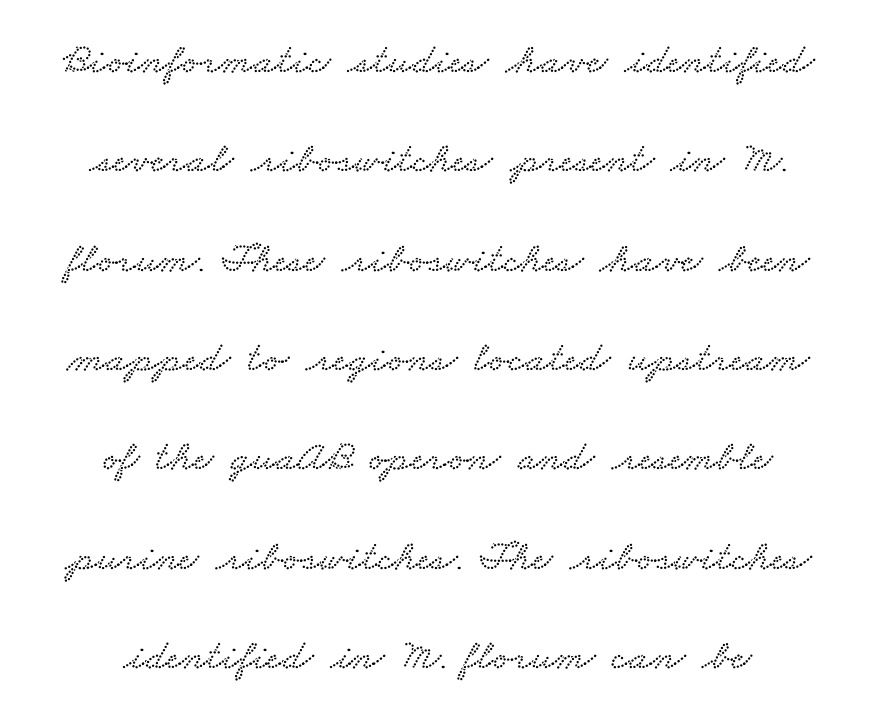
{"serif": "yes", "width": "wide", "stroke_contrast": "low", "x_height": "small", "monospaced": "no", "underline": "no", "align": "center", "line_spacing": "loose", "line_spacing_ratio": 2.31, "letter_spacing": "normal", "letter_spacing_em": 0.0, "glyph_px": 43}
